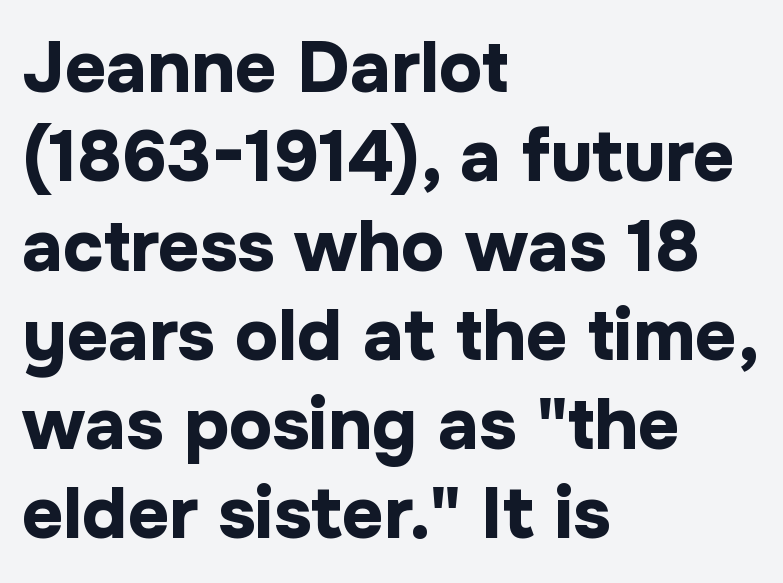
Q: Is the text bold? A: Yes.
Q: Is the text italic (slanted)? A: No, it is upright.
Q: Is the typeface a serif or a sans-serif typeface? A: Sans-serif.
Q: Is the text underlined? A: No.
Q: How is the paragraph aligned? A: Left-aligned.
Q: Is the spacing between letters normal or unusually wide? A: Normal.
Q: Width (condensed, normal, or wide)? A: Normal.
Q: Stroke contrast? A: Low.
Q: x-height? A: Medium.
Q: Monospaced? A: No.
